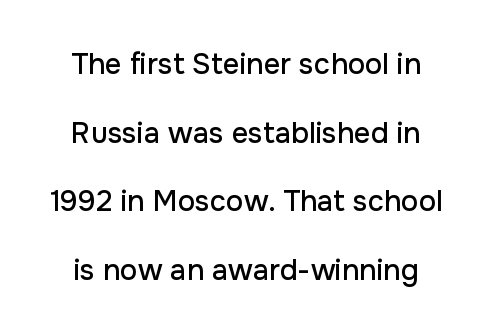
{"serif": "no", "italic": "no", "width": "normal", "stroke_contrast": "low", "x_height": "medium", "monospaced": "no", "underline": "no", "line_spacing": "loose", "line_spacing_ratio": 2.37, "letter_spacing": "normal", "letter_spacing_em": 0.0, "glyph_px": 29}
